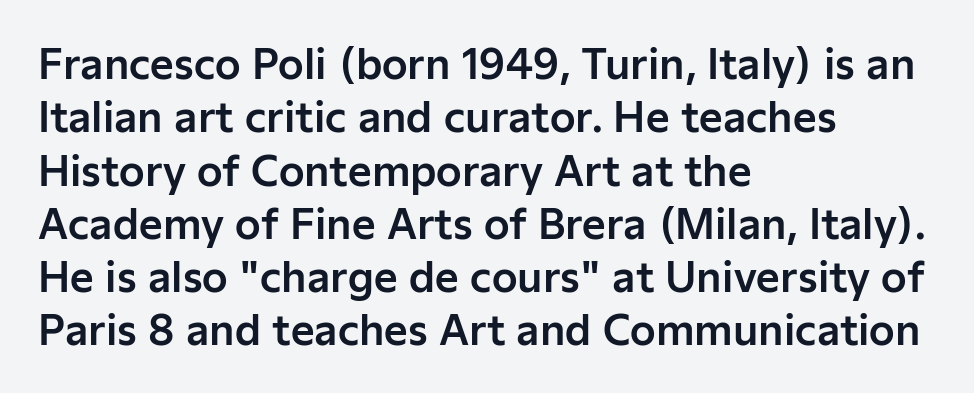
Q: Is the text italic (slanted)? A: No, it is upright.
Q: Is the typeface a serif or a sans-serif typeface? A: Sans-serif.
Q: Is the text underlined? A: No.
Q: How is the paragraph aligned? A: Left-aligned.
Q: Is the spacing between letters normal or unusually wide? A: Normal.
Q: Is the spacing between lines tight, normal or loose? A: Normal.
Q: Width (condensed, normal, or wide)? A: Normal.
Q: Stroke contrast? A: Low.
Q: x-height? A: Medium.
Q: Monospaced? A: No.
